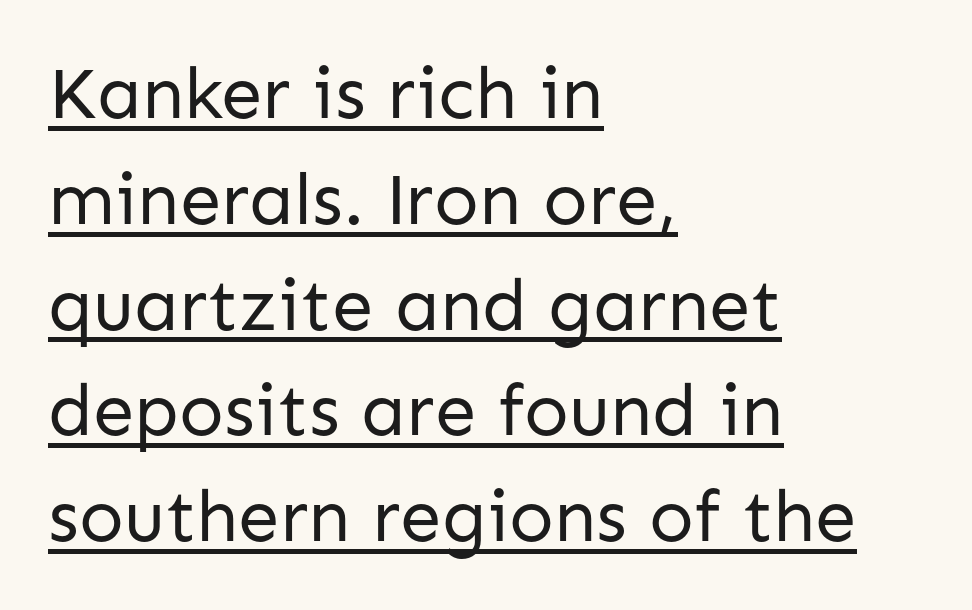
Q: Is the text bold? A: No.
Q: Is the text italic (slanted)? A: No, it is upright.
Q: Is the typeface a serif or a sans-serif typeface? A: Sans-serif.
Q: Is the text underlined? A: Yes.
Q: How is the paragraph aligned? A: Left-aligned.
Q: Is the spacing between letters normal or unusually wide? A: Normal.
Q: Is the spacing between lines tight, normal or loose? A: Normal.
Q: Width (condensed, normal, or wide)? A: Normal.
Q: Stroke contrast? A: Low.
Q: x-height? A: Medium.
Q: Monospaced? A: No.
